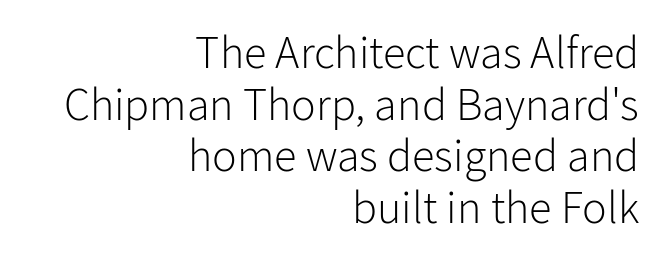
Q: Is the text bold? A: No.
Q: Is the text italic (slanted)? A: No, it is upright.
Q: Is the typeface a serif or a sans-serif typeface? A: Sans-serif.
Q: Is the text underlined? A: No.
Q: How is the paragraph aligned? A: Right-aligned.
Q: Is the spacing between letters normal or unusually wide? A: Normal.
Q: Is the spacing between lines tight, normal or loose? A: Tight.
Q: Width (condensed, normal, or wide)? A: Normal.
Q: Stroke contrast? A: Low.
Q: x-height? A: Medium.
Q: Monospaced? A: No.
